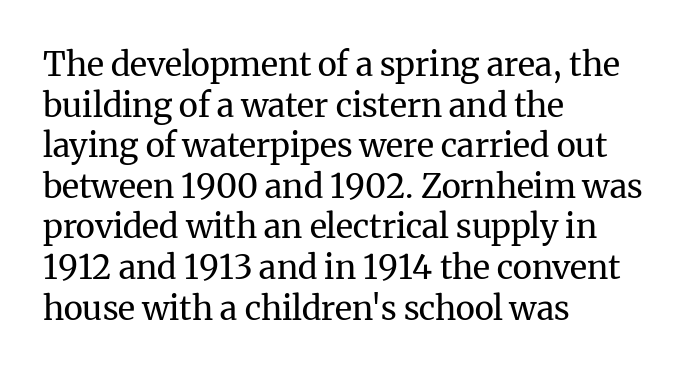
The image shows 33 px regular-weight serif type, upright; set left-aligned, line spacing 1.23x, normal letter spacing, not underlined; medium stroke contrast and a medium x-height.
